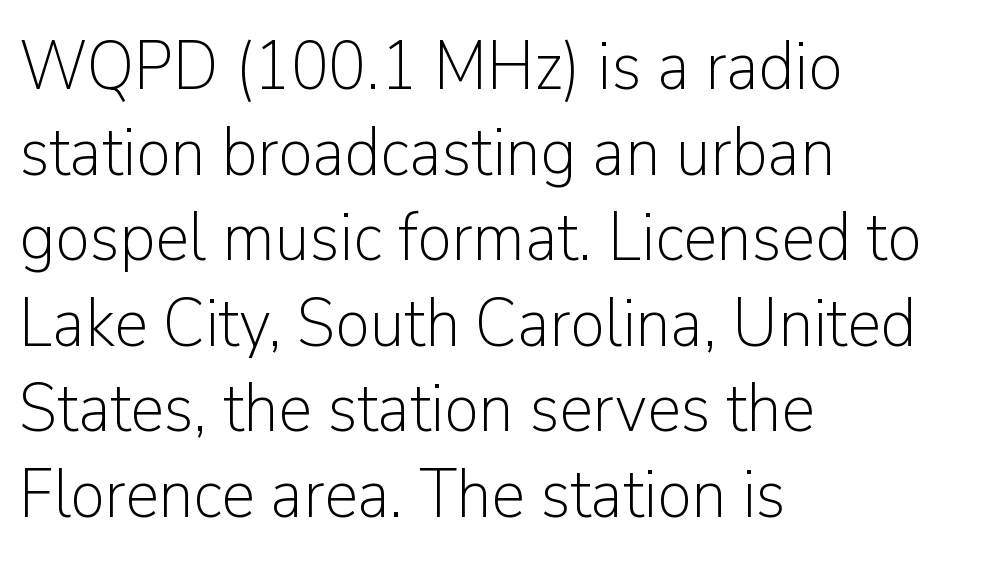
Italic? Not at all — the glyphs are vertical. Underline: absent. The type family on display is of the sans-serif kind. Each letter keeps its own natural width here, so spacing adapts to shape. The letterforms sit shoulder to shoulder at normal distance. The typesetter chose a ragged-right arrangement here.
